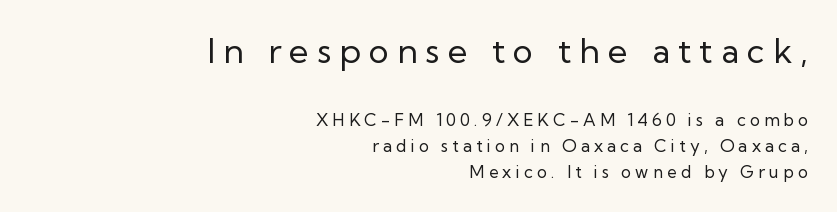
{"serif": "no", "italic": "no", "bold": "no", "weight": "regular", "width": "normal", "stroke_contrast": "low", "x_height": "medium", "monospaced": "no", "underline": "no", "align": "right", "line_spacing": "normal", "line_spacing_ratio": 1.54, "letter_spacing": "wide", "letter_spacing_em": 0.24, "larger_block": "first", "size_ratio": 2.0, "glyph_px": 34}
